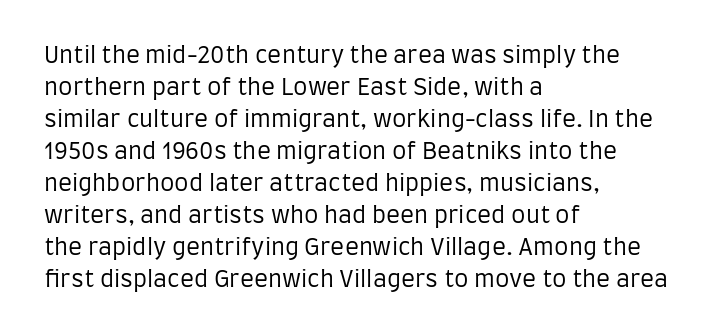
{"italic": "no", "bold": "no", "underline": "no", "align": "left", "line_spacing": "normal", "line_spacing_ratio": 1.39, "letter_spacing": "normal", "letter_spacing_em": 0.0, "glyph_px": 23}
